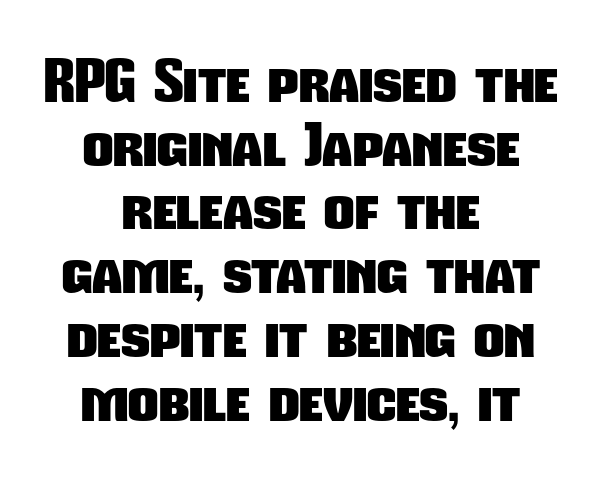
The image shows 59 px heavy, condensed sans-serif type; set centered, tight line spacing (1.08x), normal letter spacing, not underlined; low stroke contrast and a medium x-height.
